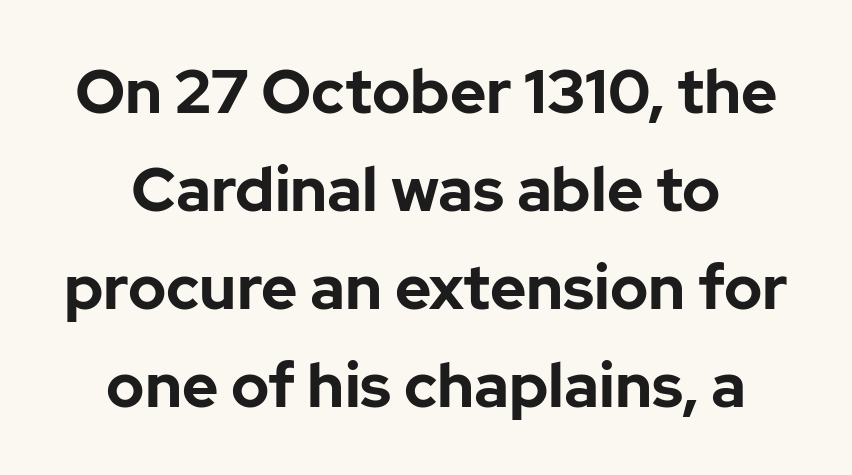
Unlike italic type, these characters show no tilt at all. Quick note: underline off. The lines in this sample share a center point and differ in where they start and stop. Heavy-handed strokes throughout: this text is bold. Looks like regular typesetting: each glyph gets only the width it needs.
